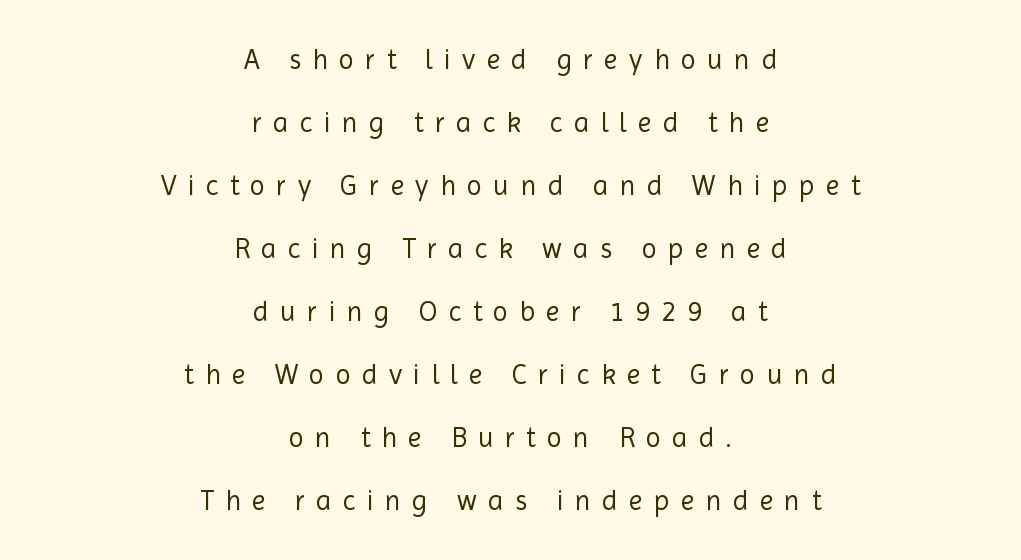
Q: Is the text bold? A: No.
Q: Is the text italic (slanted)? A: No, it is upright.
Q: Is the typeface a serif or a sans-serif typeface? A: Sans-serif.
Q: Is the text underlined? A: No.
Q: How is the paragraph aligned? A: Centered.
Q: Is the spacing between letters normal or unusually wide? A: Unusually wide.
Q: Is the spacing between lines tight, normal or loose? A: Loose.
Q: Width (condensed, normal, or wide)? A: Normal.
Q: x-height? A: Medium.
Q: Monospaced? A: No.
